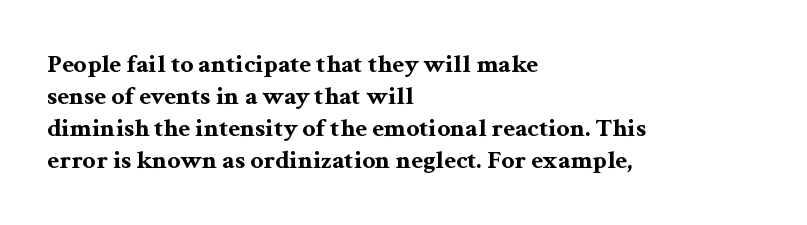
The image shows 26 px bold type, upright; set left-aligned, line spacing 1.23x, normal letter spacing, not underlined.
